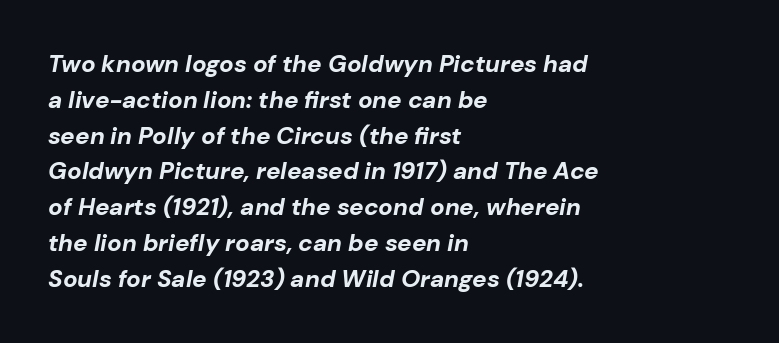
{"italic": "yes", "lean": "right", "slant_degrees": 10, "bold": "yes", "underline": "no", "align": "left", "line_spacing": "normal", "line_spacing_ratio": 1.49, "letter_spacing": "normal", "letter_spacing_em": 0.0, "glyph_px": 24}
